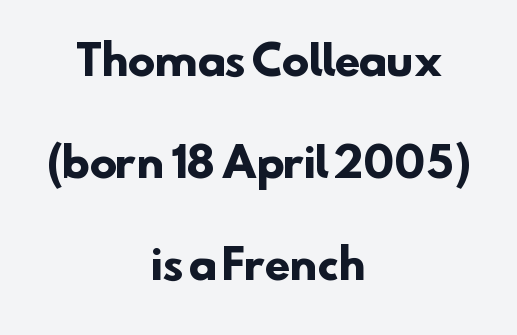
{"serif": "no", "bold": "yes", "weight": "heavy", "width": "normal", "stroke_contrast": "low", "x_height": "small", "monospaced": "no", "underline": "no", "align": "center", "line_spacing": "loose", "line_spacing_ratio": 2.49, "letter_spacing": "normal", "letter_spacing_em": 0.0, "glyph_px": 41}
